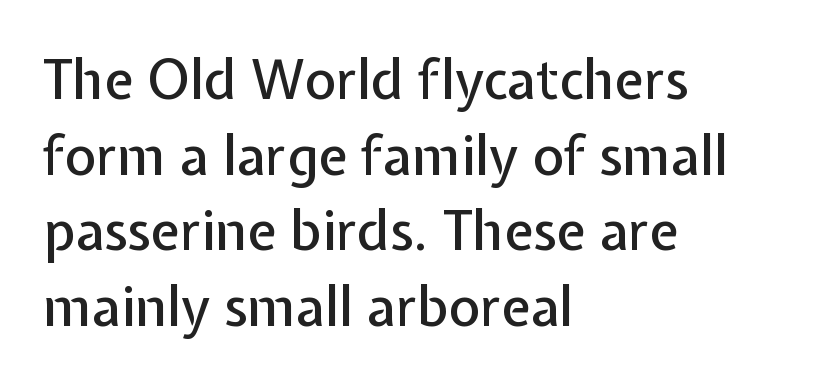
A classic flush-left, rag-right setting is used for this passage. The rendering uses natural spacing where letterforms have individual widths. Each word holds together tightly as a unit, with standard inter-letter gaps. Upright lettering throughout. Descenders are the only things crossing below the line. Baseline-to-baseline distance is the conventional proportion of letter height.
